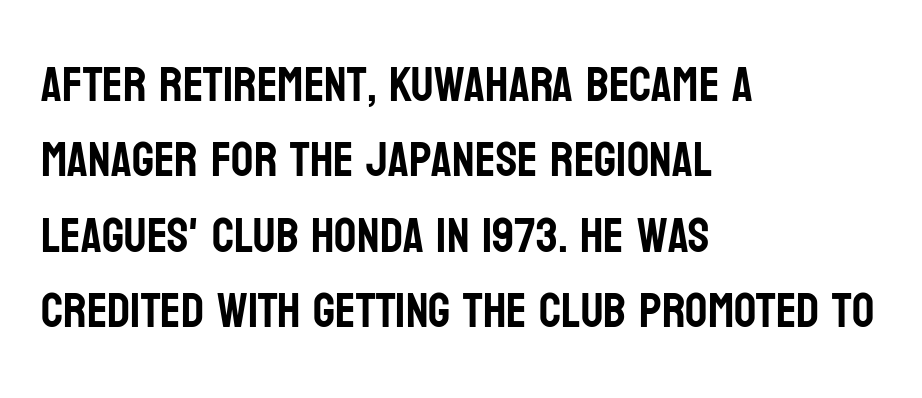
{"serif": "no", "italic": "no", "width": "condensed", "stroke_contrast": "low", "x_height": "large", "monospaced": "no", "underline": "no", "align": "left", "line_spacing": "normal", "line_spacing_ratio": 1.54, "letter_spacing": "normal", "letter_spacing_em": 0.0, "glyph_px": 49}
